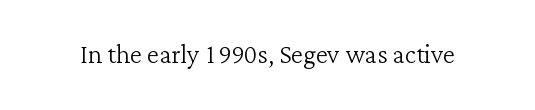
The image shows 34 px light serif type, upright; set normal letter spacing, not underlined; low stroke contrast and a medium x-height.
